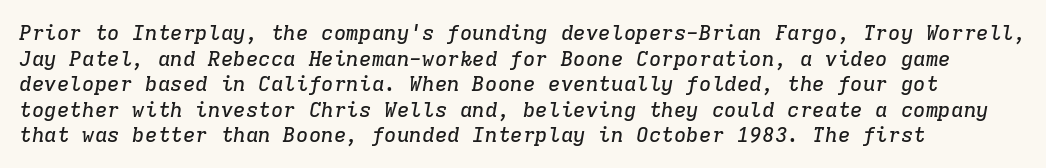
{"italic": "yes", "lean": "right", "slant_degrees": 9, "underline": "no", "align": "left", "line_spacing_ratio": 1.22, "letter_spacing": "normal", "letter_spacing_em": 0.0, "glyph_px": 21}
